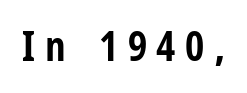
Q: Is the text bold? A: Yes.
Q: Is the text italic (slanted)? A: No, it is upright.
Q: Is the typeface a serif or a sans-serif typeface? A: Sans-serif.
Q: Is the text underlined? A: No.
Q: Is the spacing between letters normal or unusually wide? A: Unusually wide.
Q: Width (condensed, normal, or wide)? A: Condensed.
Q: Stroke contrast? A: Low.
Q: x-height? A: Medium.
Q: Monospaced? A: No.
